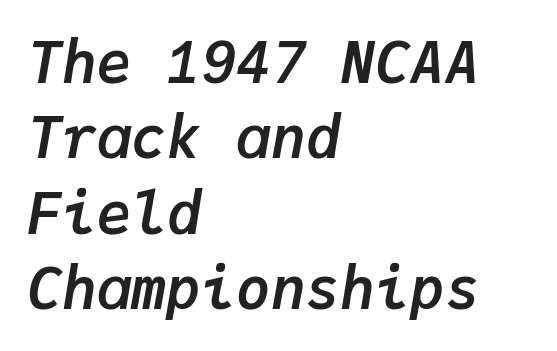
You could call the tracking neutral — neither tight nor loose. Every letter is thick-stroked: bold, no question. These lines are set flush left with a ragged right edge. Glance below the letters and you will spot only blank space. Each letter, wide or thin by design, is forced into the same width here.
